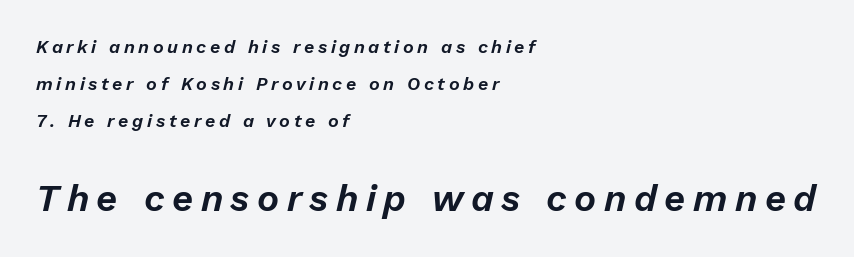
Q: Is the text italic (slanted)? A: Yes, it leans right by about 13 degrees.
Q: Is the text underlined? A: No.
Q: How is the paragraph aligned? A: Left-aligned.
Q: Is the spacing between letters normal or unusually wide? A: Unusually wide.
Q: Is the spacing between lines tight, normal or loose? A: Loose.
Q: Which block of text is set in a larger size, the first (top) or the second (bottom)? A: The second (bottom) one.
Q: Width (condensed, normal, or wide)? A: Normal.
Q: Stroke contrast? A: Low.
Q: x-height? A: Medium.
Q: Monospaced? A: No.
